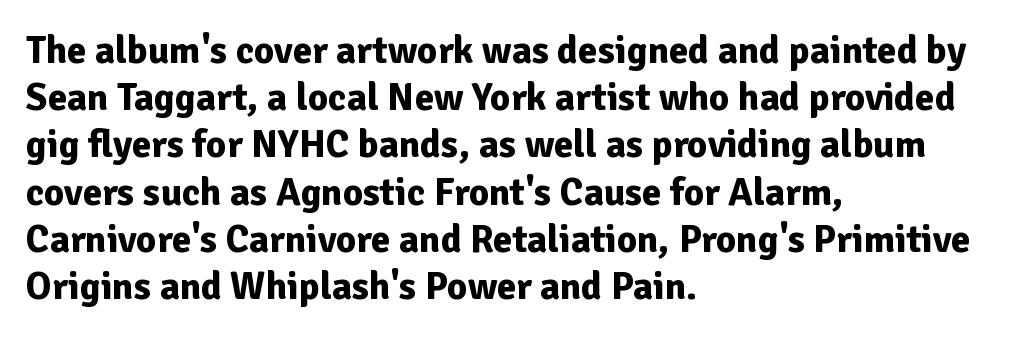
The image shows 39 px bold sans-serif type, upright; set left-aligned, line spacing 1.21x, normal letter spacing, not underlined; low stroke contrast and a medium x-height.
